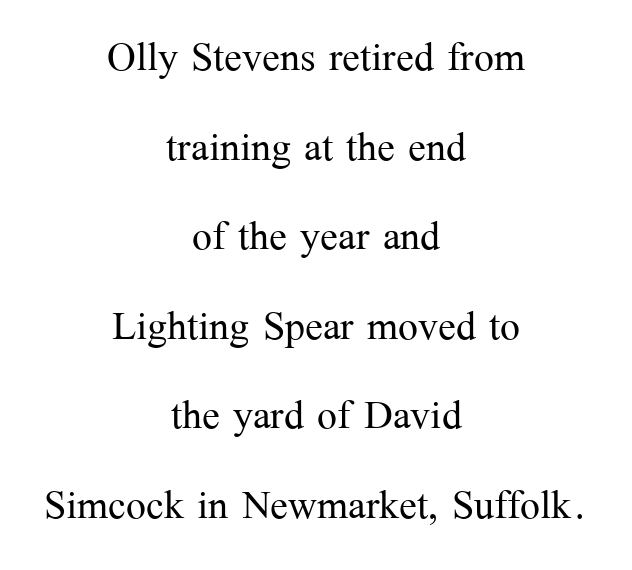
A typesetter would call this leading conventional body-copy spacing. Each stroke keeps to a modest, everyday thickness or less. Looks like regular typesetting: each glyph gets only the width it needs. Note: serifs present on the glyphs. The compositor balanced each line on the midline. The words here are not underlined.
